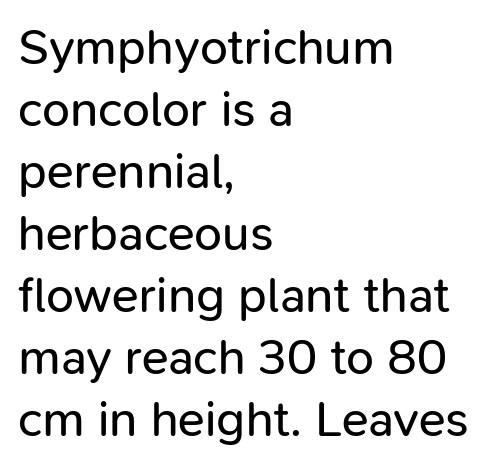
The image shows 50 px regular-weight sans-serif type, upright; set left-aligned, line spacing 1.24x, normal letter spacing, not underlined; low stroke contrast and a medium x-height.
